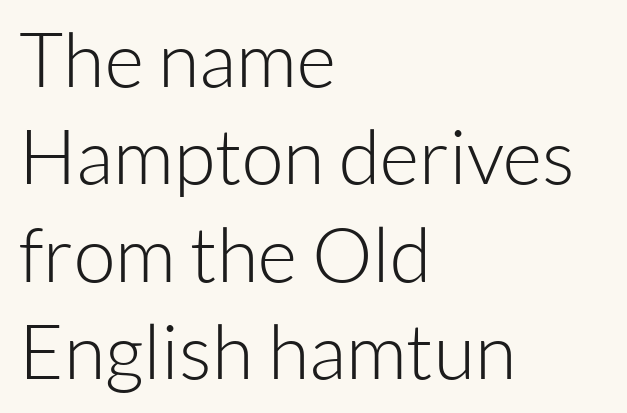
Q: Is the text bold? A: No.
Q: Is the text italic (slanted)? A: No, it is upright.
Q: Is the typeface a serif or a sans-serif typeface? A: Sans-serif.
Q: Is the text underlined? A: No.
Q: How is the paragraph aligned? A: Left-aligned.
Q: Is the spacing between letters normal or unusually wide? A: Normal.
Q: Is the spacing between lines tight, normal or loose? A: Normal.
Q: Width (condensed, normal, or wide)? A: Normal.
Q: Stroke contrast? A: Low.
Q: x-height? A: Medium.
Q: Monospaced? A: No.
